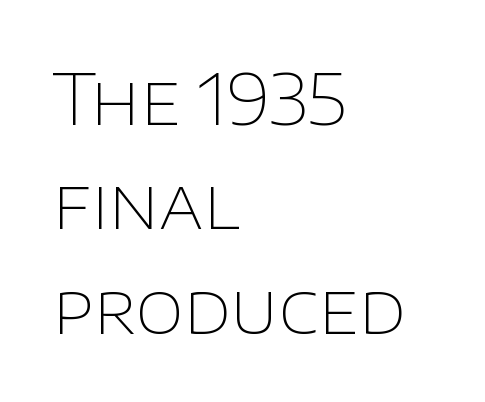
Q: Is the text bold? A: No.
Q: Is the text italic (slanted)? A: No, it is upright.
Q: Is the typeface a serif or a sans-serif typeface? A: Sans-serif.
Q: Is the text underlined? A: No.
Q: How is the paragraph aligned? A: Left-aligned.
Q: Is the spacing between letters normal or unusually wide? A: Normal.
Q: Is the spacing between lines tight, normal or loose? A: Normal.
Q: Width (condensed, normal, or wide)? A: Normal.
Q: Stroke contrast? A: Low.
Q: x-height? A: Large.
Q: Monospaced? A: No.
